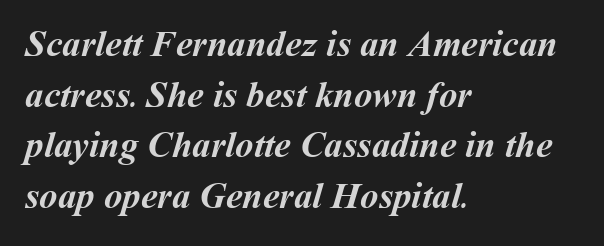
The image shows 37 px semibold type; set left-aligned, normal line spacing (1.37x), normal letter spacing, not underlined; medium stroke contrast and a medium x-height.
